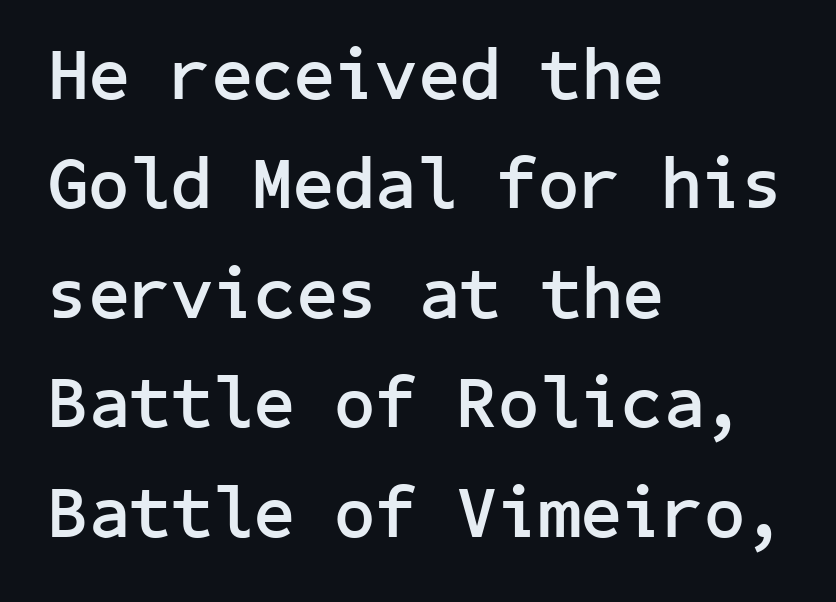
Q: Is the text bold? A: Yes.
Q: Is the text italic (slanted)? A: No, it is upright.
Q: Is the typeface a serif or a sans-serif typeface? A: Sans-serif.
Q: Is the text underlined? A: No.
Q: How is the paragraph aligned? A: Left-aligned.
Q: Is the spacing between letters normal or unusually wide? A: Normal.
Q: Is the spacing between lines tight, normal or loose? A: Normal.
Q: Width (condensed, normal, or wide)? A: Normal.
Q: Stroke contrast? A: Low.
Q: x-height? A: Medium.
